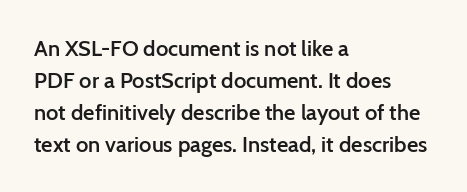
{"italic": "no", "bold": "semi", "underline": "no", "align": "left", "line_spacing": "normal", "line_spacing_ratio": 1.45, "letter_spacing": "normal", "letter_spacing_em": 0.0, "glyph_px": 22}
